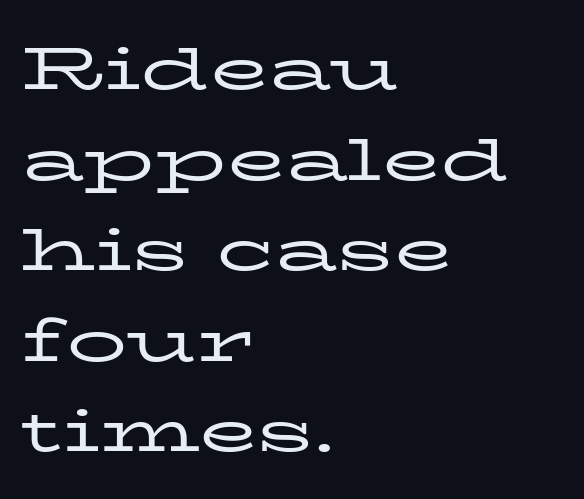
Q: Is the text bold? A: No.
Q: Is the text italic (slanted)? A: No, it is upright.
Q: Is the typeface a serif or a sans-serif typeface? A: Serif.
Q: Is the text underlined? A: No.
Q: How is the paragraph aligned? A: Left-aligned.
Q: Is the spacing between letters normal or unusually wide? A: Normal.
Q: Is the spacing between lines tight, normal or loose? A: Normal.
Q: Width (condensed, normal, or wide)? A: Wide.
Q: Stroke contrast? A: Low.
Q: x-height? A: Medium.
Q: Monospaced? A: No.
